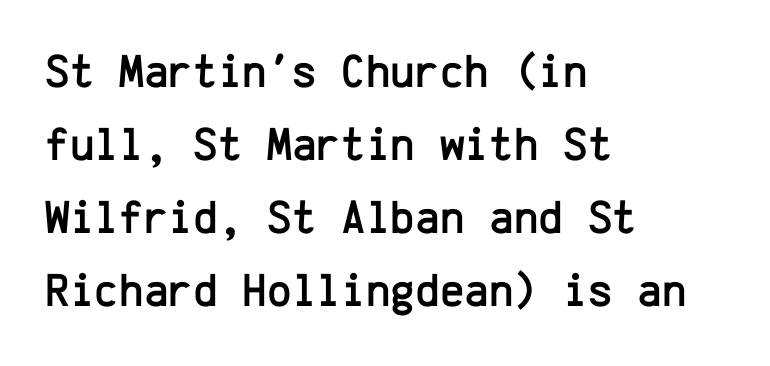
Q: Is the text italic (slanted)? A: No, it is upright.
Q: Is the typeface a serif or a sans-serif typeface? A: Sans-serif.
Q: Is the text underlined? A: No.
Q: How is the paragraph aligned? A: Left-aligned.
Q: Is the spacing between letters normal or unusually wide? A: Normal.
Q: Is the spacing between lines tight, normal or loose? A: Normal.
Q: Width (condensed, normal, or wide)? A: Normal.
Q: Stroke contrast? A: Low.
Q: x-height? A: Medium.
Q: Monospaced? A: Yes.
